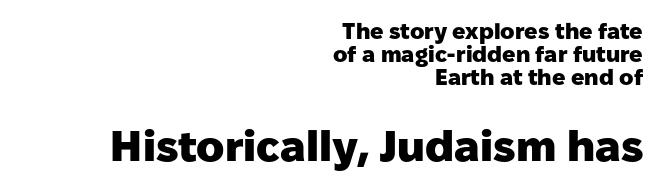
Q: Is the text bold? A: Yes.
Q: Is the text italic (slanted)? A: No, it is upright.
Q: Is the typeface a serif or a sans-serif typeface? A: Sans-serif.
Q: Is the text underlined? A: No.
Q: How is the paragraph aligned? A: Right-aligned.
Q: Is the spacing between letters normal or unusually wide? A: Normal.
Q: Is the spacing between lines tight, normal or loose? A: Tight.
Q: Which block of text is set in a larger size, the first (top) or the second (bottom)? A: The second (bottom) one.
Q: Width (condensed, normal, or wide)? A: Normal.
Q: Stroke contrast? A: Low.
Q: x-height? A: Medium.
Q: Monospaced? A: No.
